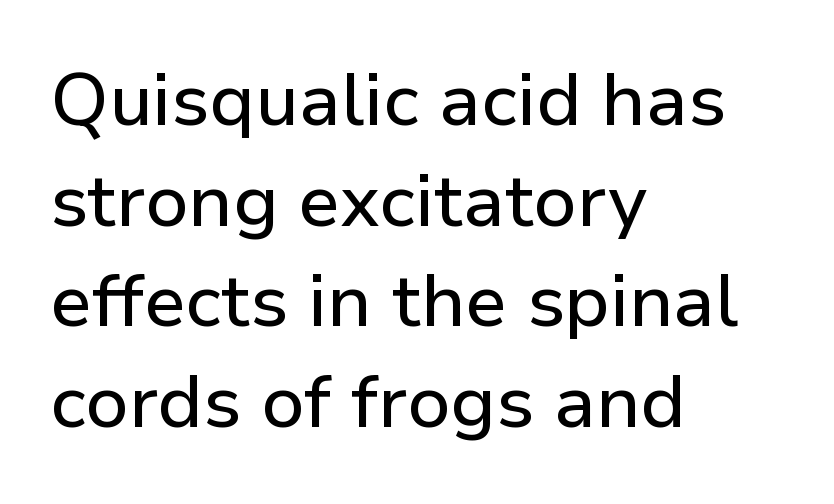
The image shows 74 px sans-serif type, upright; set left-aligned, normal line spacing (1.36x), normal letter spacing, not underlined; low stroke contrast and a medium x-height.
